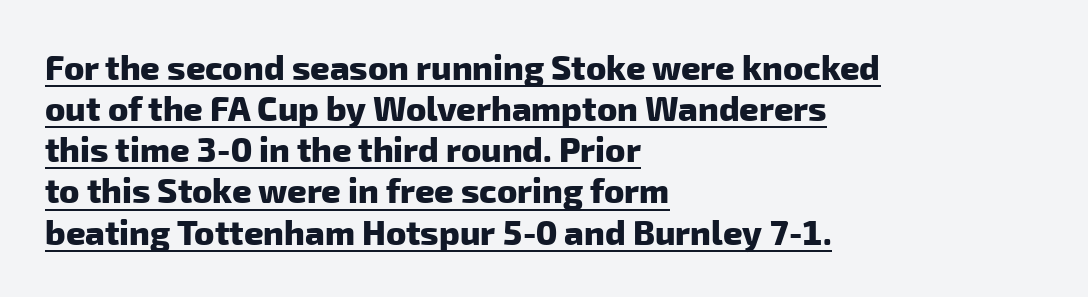
The face used here appears with an underline applied. The setting favours the left margin, as ordinary paragraphs usually do. Check where the strokes stop: nothing finishes them off — pure sans. Proportional: the letters do not fall into vertical columns. The letterforms sit shoulder to shoulder at normal distance. The face used here has the dense, thick strokes of a bold.
